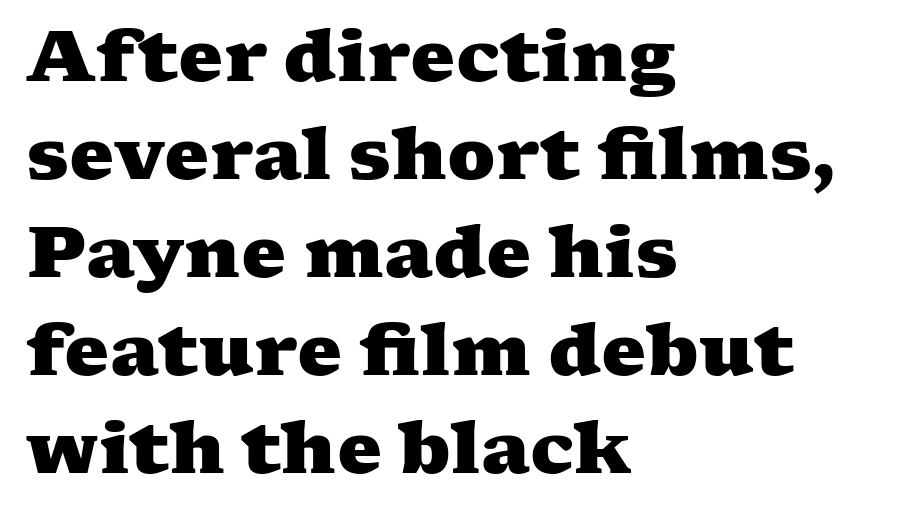
Q: Is the text bold? A: Yes.
Q: Is the typeface a serif or a sans-serif typeface? A: Serif.
Q: Is the text underlined? A: No.
Q: How is the paragraph aligned? A: Left-aligned.
Q: Is the spacing between letters normal or unusually wide? A: Normal.
Q: Is the spacing between lines tight, normal or loose? A: Normal.
Q: Width (condensed, normal, or wide)? A: Wide.
Q: Stroke contrast? A: Medium.
Q: x-height? A: Medium.
Q: Monospaced? A: No.
